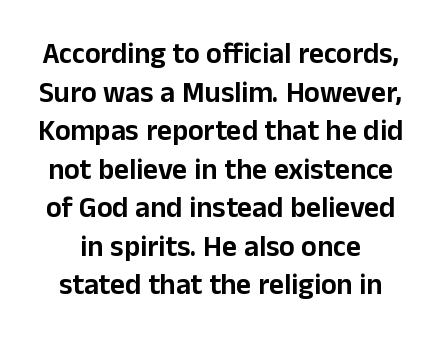
The image shows 29 px sans-serif type, upright; set normal line spacing (1.33x), normal letter spacing, not underlined; low stroke contrast and a medium x-height.
